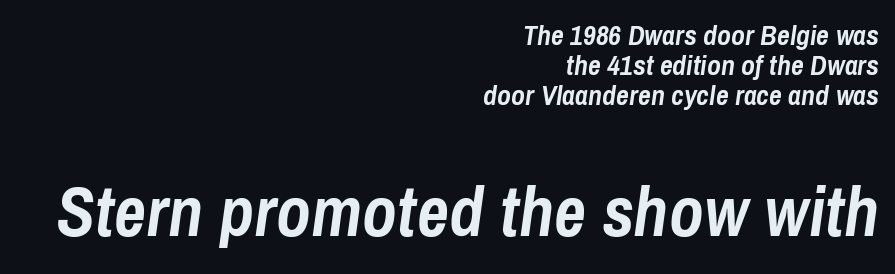
Q: Is the text bold? A: Yes.
Q: Is the text italic (slanted)? A: Yes, it leans right by about 8 degrees.
Q: Is the text underlined? A: No.
Q: How is the paragraph aligned? A: Right-aligned.
Q: Is the spacing between letters normal or unusually wide? A: Normal.
Q: Is the spacing between lines tight, normal or loose? A: Tight.
Q: Which block of text is set in a larger size, the first (top) or the second (bottom)? A: The second (bottom) one.
Q: Width (condensed, normal, or wide)? A: Condensed.
Q: Stroke contrast? A: Low.
Q: x-height? A: Medium.
Q: Monospaced? A: No.
